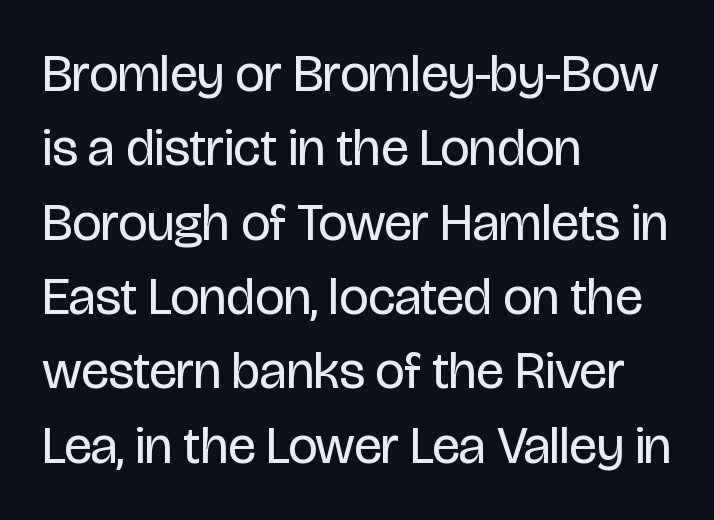
Q: Is the text bold? A: No.
Q: Is the text italic (slanted)? A: No, it is upright.
Q: Is the typeface a serif or a sans-serif typeface? A: Sans-serif.
Q: Is the text underlined? A: No.
Q: How is the paragraph aligned? A: Left-aligned.
Q: Is the spacing between letters normal or unusually wide? A: Normal.
Q: Is the spacing between lines tight, normal or loose? A: Normal.
Q: Width (condensed, normal, or wide)? A: Condensed.
Q: Stroke contrast? A: Low.
Q: x-height? A: Large.
Q: Monospaced? A: No.
